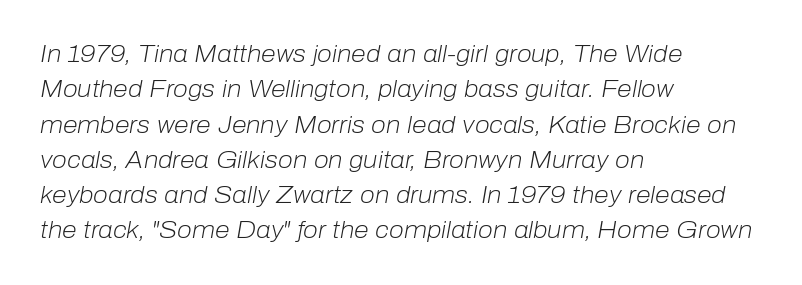
Q: Is the text bold? A: No.
Q: Is the text italic (slanted)? A: Yes, it leans right by about 10 degrees.
Q: Is the text underlined? A: No.
Q: How is the paragraph aligned? A: Left-aligned.
Q: Is the spacing between letters normal or unusually wide? A: Normal.
Q: Is the spacing between lines tight, normal or loose? A: Normal.
